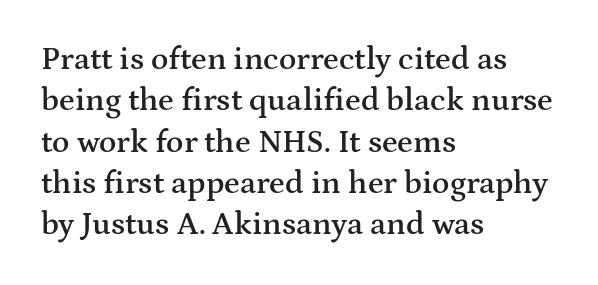
{"serif": "yes", "italic": "no", "bold": "semi", "weight": "semibold", "width": "wide", "stroke_contrast": "medium", "x_height": "medium", "monospaced": "no", "underline": "no", "align": "left", "line_spacing": "normal", "line_spacing_ratio": 1.29, "letter_spacing": "normal", "letter_spacing_em": 0.0, "glyph_px": 32}
